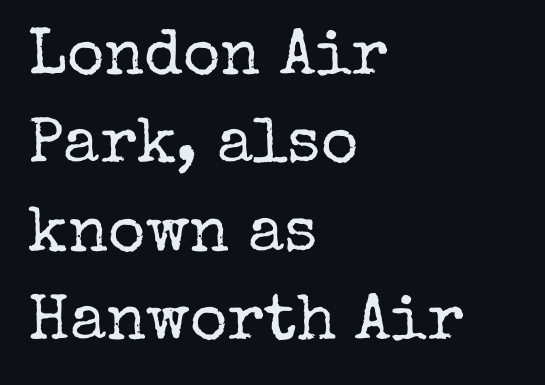
The image shows 64 px regular-weight serif type, upright; set left-aligned, normal line spacing (1.38x), normal letter spacing, not underlined; low stroke contrast and a medium x-height.
